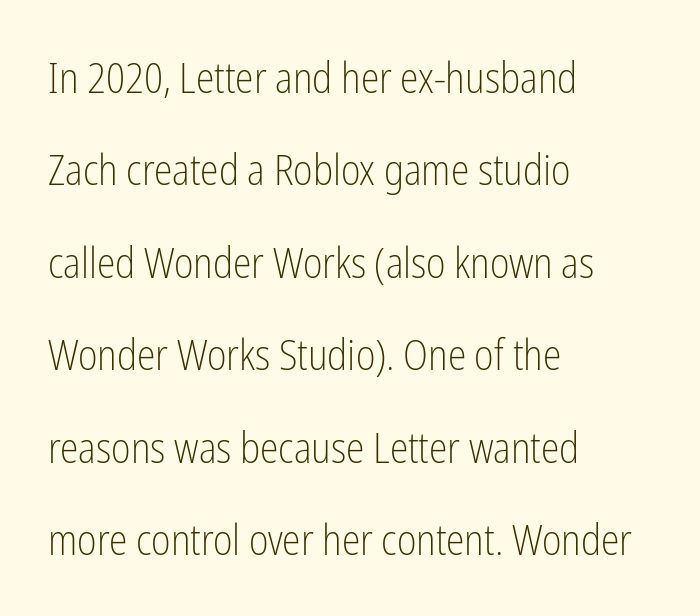
The image shows 42 px light, condensed sans-serif type, upright; set left-aligned, loose line spacing (2.2x), normal letter spacing, not underlined; low stroke contrast and a medium x-height.
